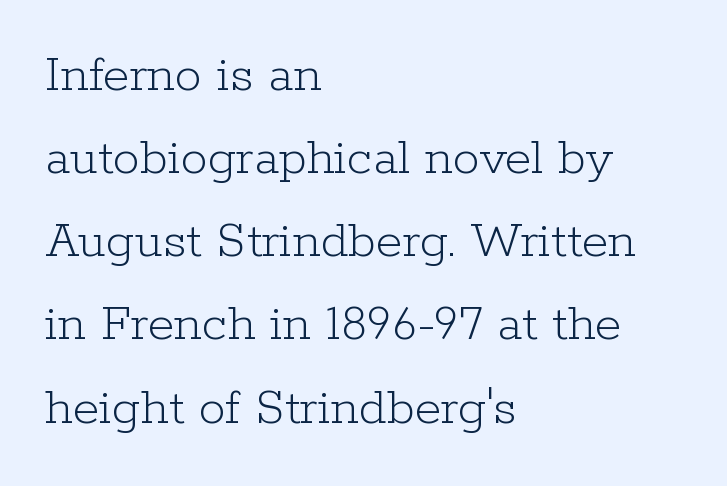
Bold? No — there's no thickening of the strokes. The face used here is proportionally spaced, like ordinary book or web type. A classic flush-left, rag-right setting is used for this passage. Characters follow at the spacing the type designer built in. Regarding leading, the lines here are spaced in the standard way. Check the space under the baseline: it is left empty.
